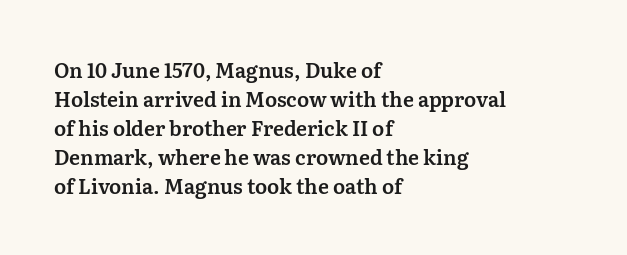
Q: Is the text italic (slanted)? A: No, it is upright.
Q: Is the text underlined? A: No.
Q: How is the paragraph aligned? A: Left-aligned.
Q: Is the spacing between letters normal or unusually wide? A: Normal.
Q: Is the spacing between lines tight, normal or loose? A: Normal.
